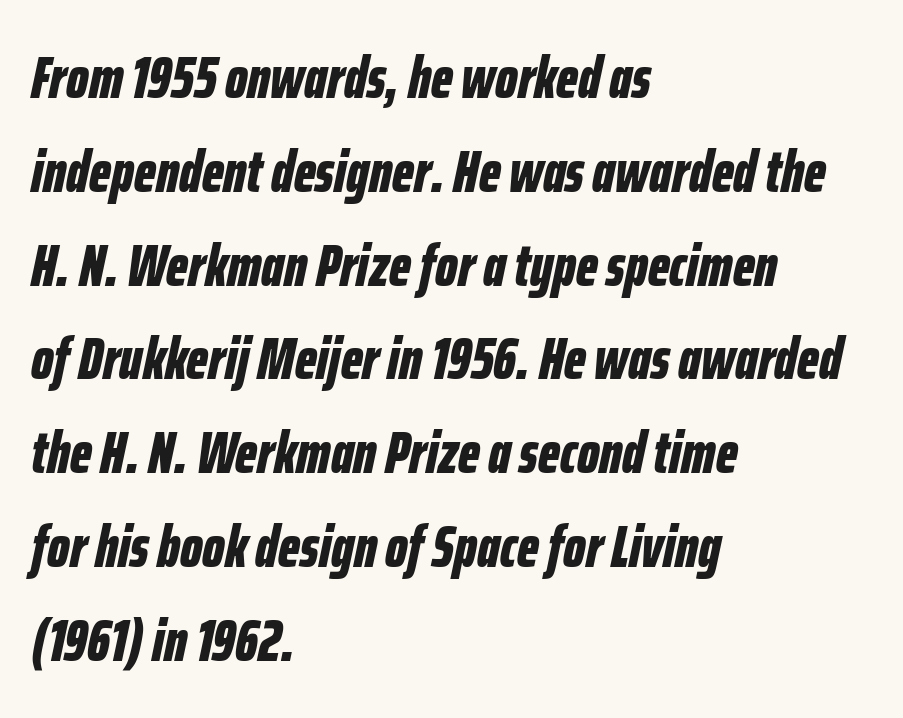
{"italic": "yes", "lean": "right", "slant_degrees": 12, "bold": "yes", "weight": "bold", "width": "condensed", "stroke_contrast": "low", "x_height": "medium", "monospaced": "no", "underline": "no", "align": "left", "line_spacing": "normal", "line_spacing_ratio": 1.59, "letter_spacing": "normal", "letter_spacing_em": 0.0, "glyph_px": 59}
